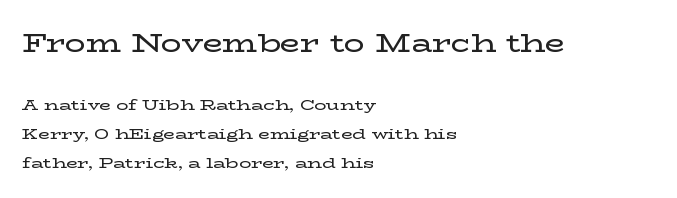
Glance below the letters and you will spot only blank space. Summary of vertical rhythm: relaxed, with wide interline spacing. Ascenders rise straight up at ninety degrees. Every row of glyphs begins at an identical x-position on the left. Is the lower block the larger one? No — the upper block carries the bigger type.
